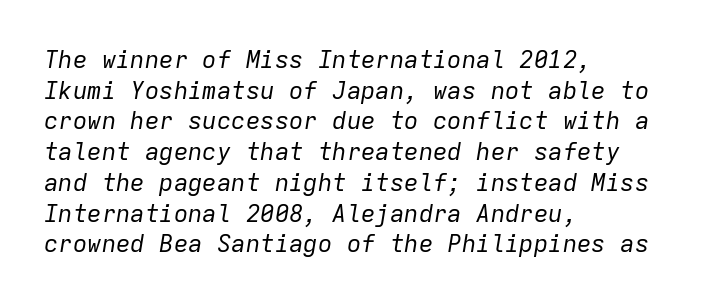
The image shows 24 px text type, italic (leaning right); set left-aligned, normal line spacing (1.28x), normal letter spacing, not underlined.
